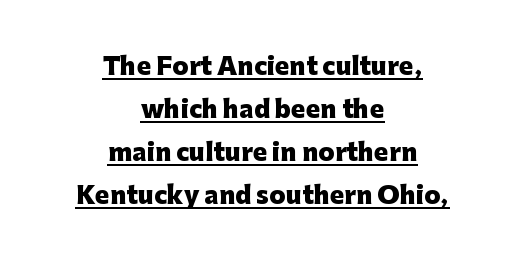
{"italic": "no", "bold": "yes", "underline": "yes", "align": "center", "line_spacing_ratio": 1.79, "letter_spacing": "normal", "letter_spacing_em": 0.0, "glyph_px": 24}
